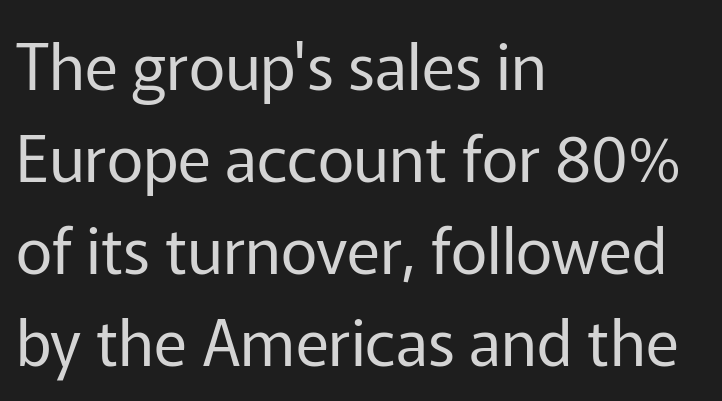
Q: Is the text bold? A: No.
Q: Is the text italic (slanted)? A: No, it is upright.
Q: Is the typeface a serif or a sans-serif typeface? A: Sans-serif.
Q: Is the text underlined? A: No.
Q: How is the paragraph aligned? A: Left-aligned.
Q: Is the spacing between letters normal or unusually wide? A: Normal.
Q: Is the spacing between lines tight, normal or loose? A: Normal.
Q: Width (condensed, normal, or wide)? A: Normal.
Q: Stroke contrast? A: Low.
Q: x-height? A: Medium.
Q: Monospaced? A: No.
